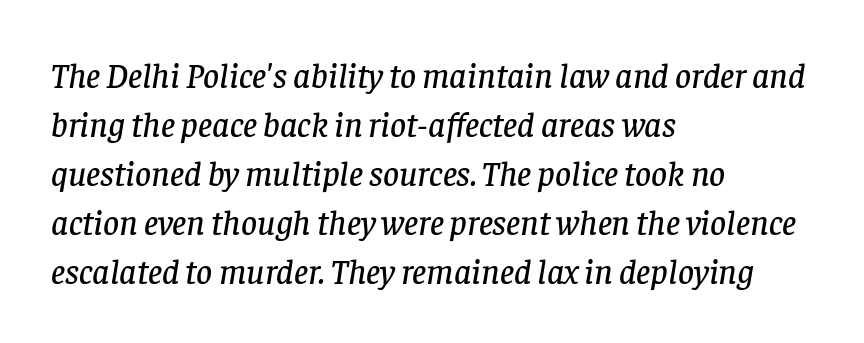
{"serif": "yes", "italic": "yes", "lean": "right", "slant_degrees": 8, "width": "normal", "stroke_contrast": "low", "x_height": "large", "monospaced": "no", "underline": "no", "align": "left", "line_spacing": "normal", "line_spacing_ratio": 1.4, "letter_spacing": "normal", "letter_spacing_em": 0.0, "glyph_px": 35}
